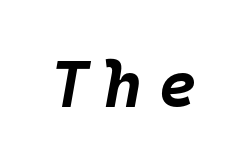
The image shows 66 px bold type, italic (leaning right), monospaced; set unusually wide letter spacing (+0.23 em), not underlined; low stroke contrast and a large x-height.
